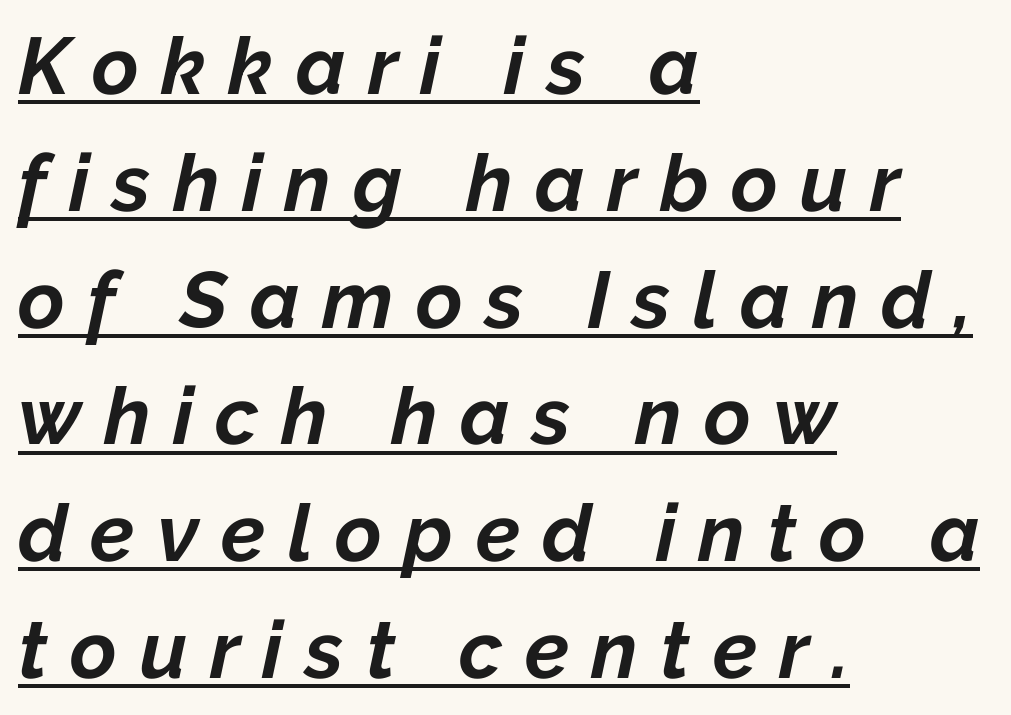
{"italic": "yes", "lean": "right", "slant_degrees": 12, "bold": "yes", "weight": "bold", "width": "normal", "stroke_contrast": "low", "x_height": "medium", "monospaced": "no", "underline": "yes", "align": "left", "line_spacing": "normal", "line_spacing_ratio": 1.46, "letter_spacing": "wide", "letter_spacing_em": 0.28, "glyph_px": 80}
